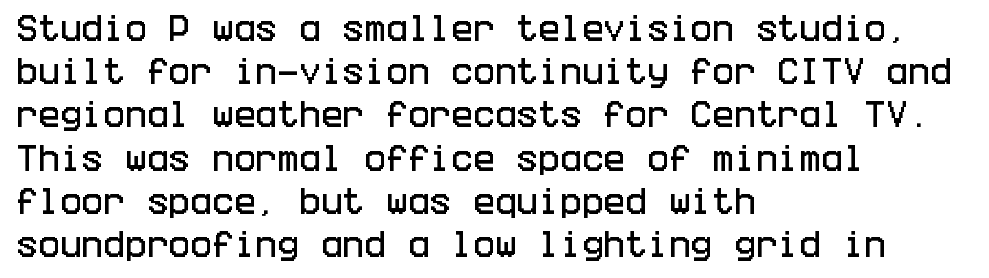
The image shows 29 px condensed sans-serif type, upright; set left-aligned, normal line spacing (1.49x), normal letter spacing, not underlined; low stroke contrast and a large x-height.
